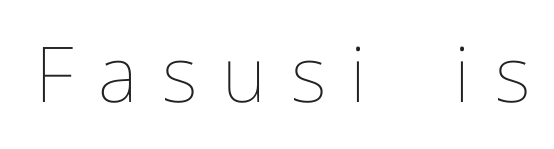
The image shows 77 px thin type, upright; set unusually wide letter spacing (+0.32 em), not underlined; low stroke contrast and a medium x-height.
